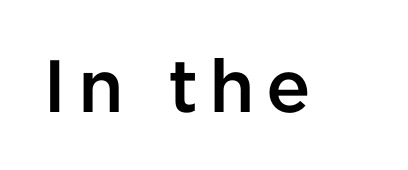
The image shows 74 px semibold sans-serif type, upright; set not underlined; low stroke contrast and a medium x-height.
